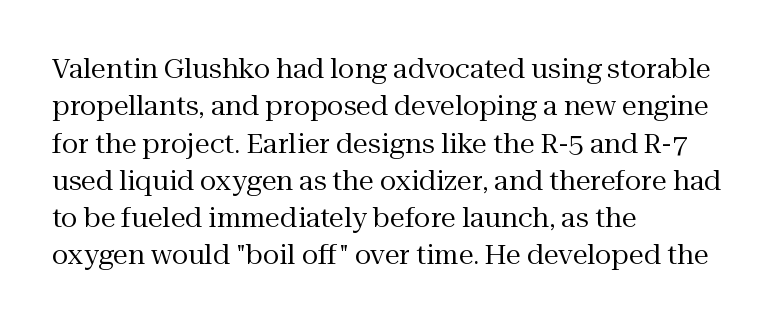
Q: Is the text bold? A: No.
Q: Is the text italic (slanted)? A: No, it is upright.
Q: Is the text underlined? A: No.
Q: How is the paragraph aligned? A: Left-aligned.
Q: Is the spacing between letters normal or unusually wide? A: Normal.
Q: Is the spacing between lines tight, normal or loose? A: Normal.
